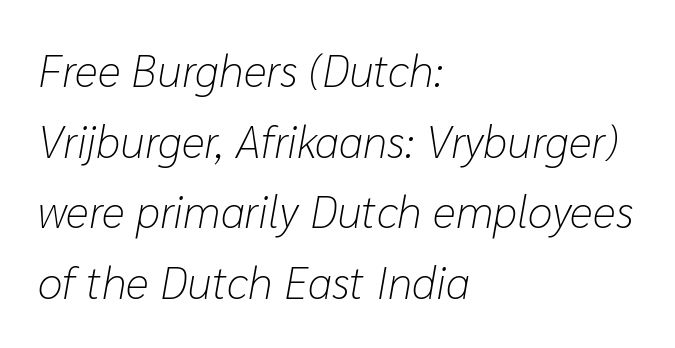
The image shows 45 px light type, italic (leaning right); set left-aligned, normal line spacing (1.57x), normal letter spacing, not underlined; low stroke contrast and a medium x-height.
